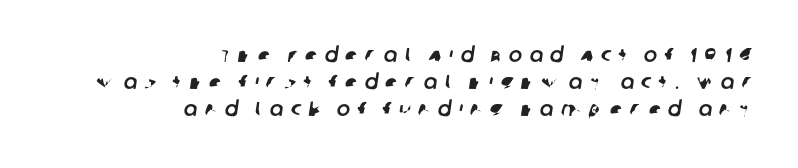
Q: Is the text underlined? A: No.
Q: How is the paragraph aligned? A: Right-aligned.
Q: Is the spacing between letters normal or unusually wide? A: Unusually wide.
Q: Is the spacing between lines tight, normal or loose? A: Normal.
